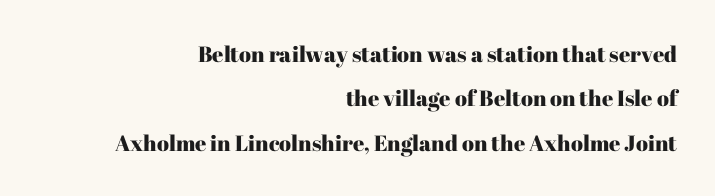
The image shows 22 px text type, upright; set right-aligned, loose line spacing (2.02x), normal letter spacing, not underlined.
